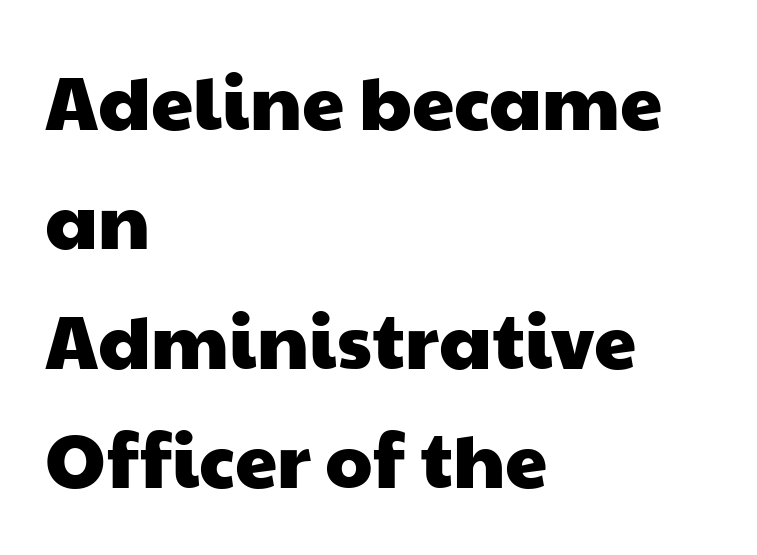
The image shows 76 px wide sans-serif type; set left-aligned, normal line spacing (1.57x), normal letter spacing, not underlined; low stroke contrast and a medium x-height.
